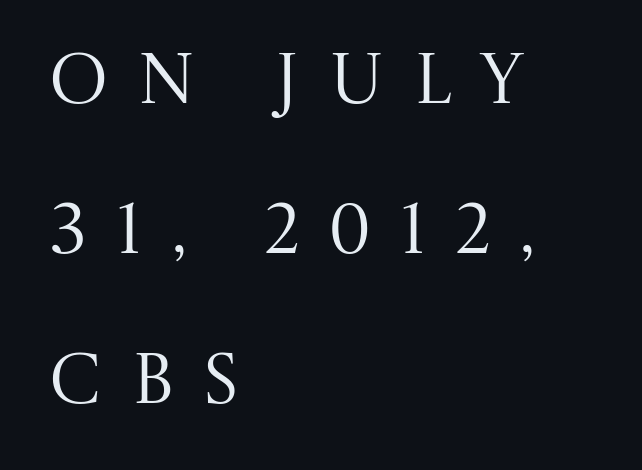
Q: Is the text bold? A: No.
Q: Is the text italic (slanted)? A: No, it is upright.
Q: Is the typeface a serif or a sans-serif typeface? A: Serif.
Q: Is the text underlined? A: No.
Q: How is the paragraph aligned? A: Left-aligned.
Q: Is the spacing between letters normal or unusually wide? A: Unusually wide.
Q: Is the spacing between lines tight, normal or loose? A: Loose.
Q: Width (condensed, normal, or wide)? A: Normal.
Q: Stroke contrast? A: Medium.
Q: x-height? A: Large.
Q: Monospaced? A: No.
